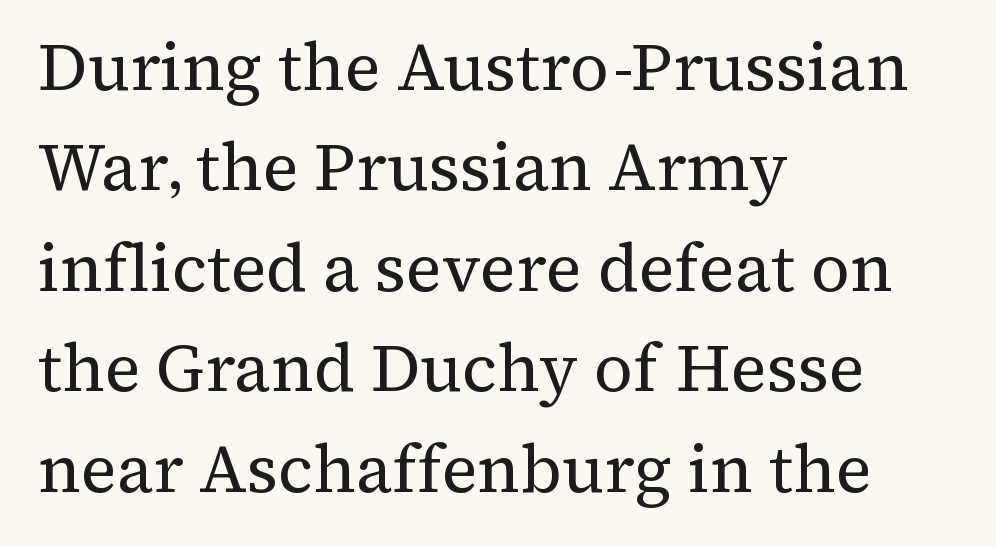
These lines keep a tight, regular rhythm from letter to letter. The leading is moderate, giving the passage an even texture. The strokes are not fattened; the text isn't bold. The passage shown is not underscored anywhere. A student would call this left alignment; a typographer would say flush left, rag right.
